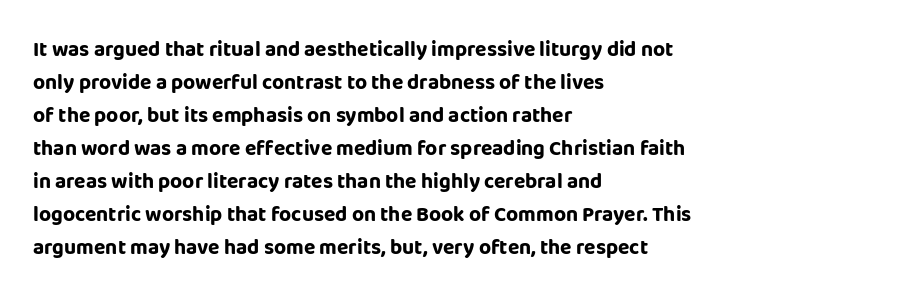
{"italic": "no", "bold": "yes", "underline": "no", "align": "left", "line_spacing": "normal", "line_spacing_ratio": 1.57, "letter_spacing": "normal", "letter_spacing_em": 0.0, "glyph_px": 21}
